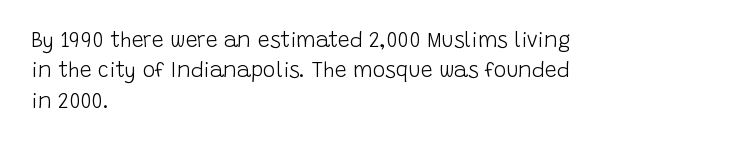
{"italic": "no", "bold": "no", "underline": "no", "align": "left", "line_spacing": "normal", "line_spacing_ratio": 1.45, "letter_spacing": "normal", "letter_spacing_em": 0.0, "glyph_px": 21}
